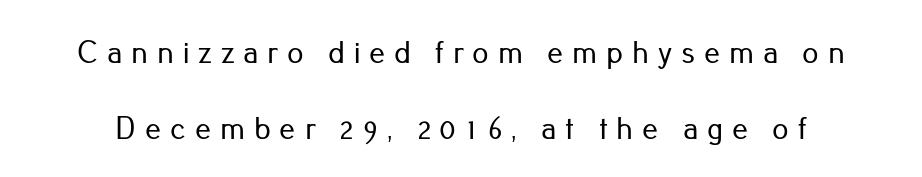
Q: Is the text italic (slanted)? A: No, it is upright.
Q: Is the typeface a serif or a sans-serif typeface? A: Sans-serif.
Q: Is the text underlined? A: No.
Q: Is the spacing between letters normal or unusually wide? A: Unusually wide.
Q: Is the spacing between lines tight, normal or loose? A: Loose.
Q: Width (condensed, normal, or wide)? A: Normal.
Q: Stroke contrast? A: Low.
Q: x-height? A: Small.
Q: Monospaced? A: No.
